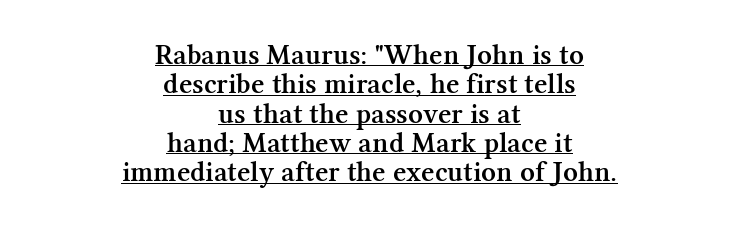
{"serif": "yes", "italic": "no", "bold": "semi", "weight": "semibold", "width": "normal", "stroke_contrast": "medium", "x_height": "medium", "monospaced": "no", "underline": "yes", "align": "center", "line_spacing": "tight", "line_spacing_ratio": 1.01, "letter_spacing": "normal", "letter_spacing_em": 0.0, "glyph_px": 29}
